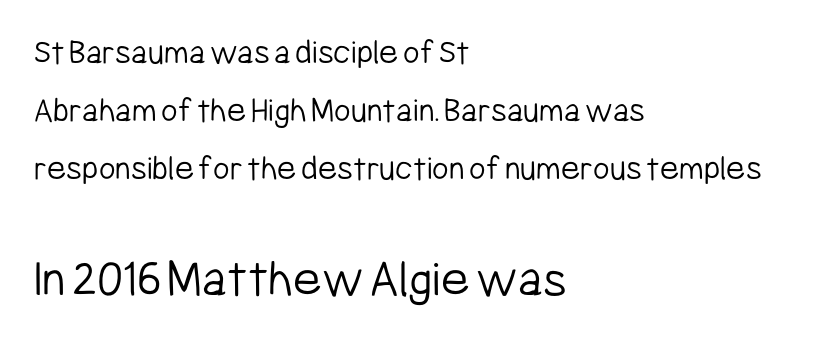
The image shows 54 px light, condensed sans-serif type, upright; set left-aligned, normal line spacing (1.61x), normal letter spacing, not underlined; the second (bottom) block is 1.5x larger; low stroke contrast and a medium x-height.
